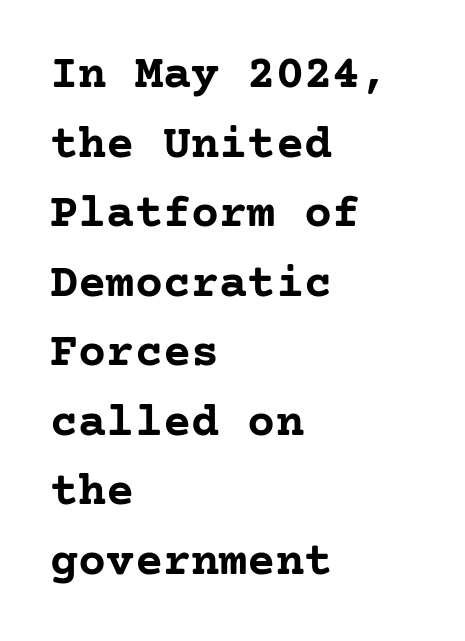
Q: Is the text bold? A: Yes.
Q: Is the text italic (slanted)? A: No, it is upright.
Q: Is the typeface a serif or a sans-serif typeface? A: Serif.
Q: Is the text underlined? A: No.
Q: How is the paragraph aligned? A: Left-aligned.
Q: Is the spacing between letters normal or unusually wide? A: Normal.
Q: Is the spacing between lines tight, normal or loose? A: Normal.
Q: Width (condensed, normal, or wide)? A: Normal.
Q: Stroke contrast? A: Low.
Q: x-height? A: Medium.
